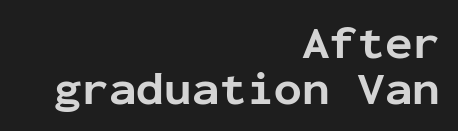
These lines are composed in type without serifs. Caption: multi-line text, flush right, ragged left. No word sits above an underline. The letters march in equal steps, a hallmark of fixed-pitch type. How would I describe the line gaps? Narrow and economical. Between one letter and the next there's only the usual sliver of space.
